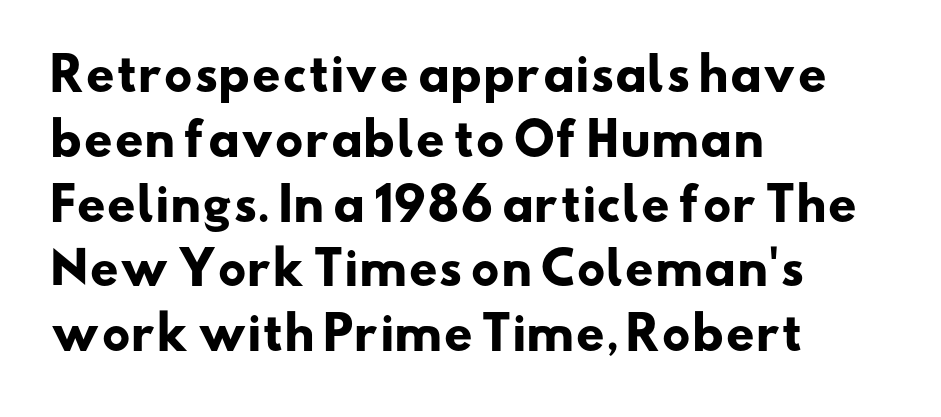
Casual observation: everything's shoved over to the left. This sample uses plain, unmodified letter spacing. Looks like regular typesetting: each glyph gets only the width it needs. The font family rendered here belongs to the sans-serif group. What's the leading like? Ordinary, nothing unusual. Its strokes are broad and dark, the hallmark of bold type.
